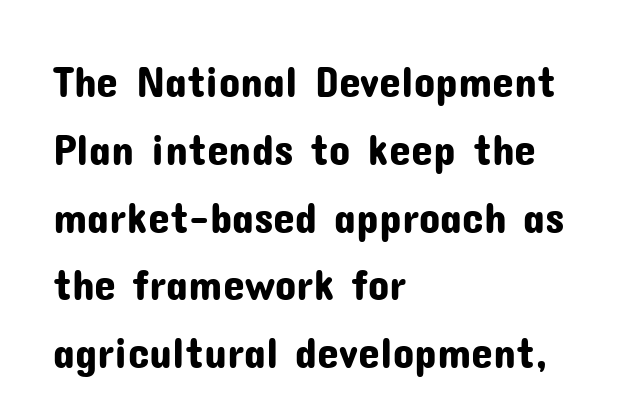
{"serif": "no", "italic": "no", "width": "normal", "stroke_contrast": "low", "x_height": "medium", "monospaced": "no", "underline": "no", "align": "left", "line_spacing": "normal", "line_spacing_ratio": 1.54, "letter_spacing": "normal", "letter_spacing_em": 0.0, "glyph_px": 44}
